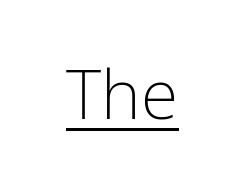
The image shows 68 px light, condensed sans-serif type, upright; set normal letter spacing, underlined; low stroke contrast and a medium x-height.
